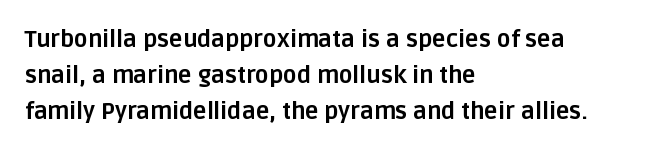
The image shows 23 px bold type, upright; set left-aligned, normal line spacing (1.56x), normal letter spacing, not underlined.
